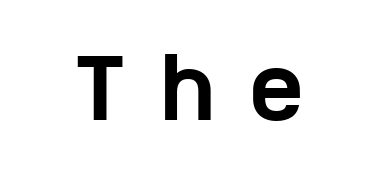
Q: Is the text bold? A: Yes.
Q: Is the text italic (slanted)? A: No, it is upright.
Q: Is the typeface a serif or a sans-serif typeface? A: Sans-serif.
Q: Is the text underlined? A: No.
Q: Is the spacing between letters normal or unusually wide? A: Unusually wide.
Q: Width (condensed, normal, or wide)? A: Wide.
Q: Stroke contrast? A: Low.
Q: x-height? A: Medium.
Q: Monospaced? A: No.
